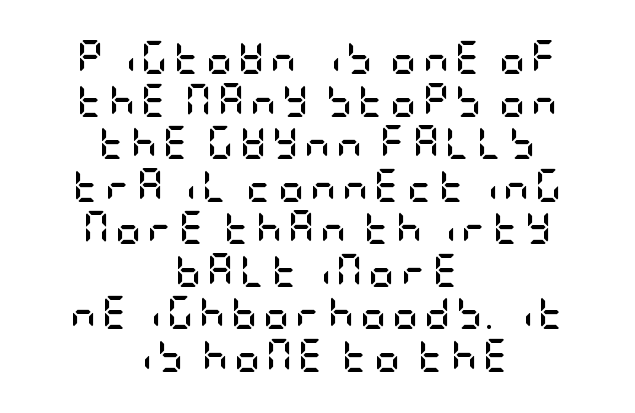
Plenty of ink on the page — the face is bold. The strip under each line holds only bare page. I'd call this a sans setting — the letters go barefoot. In terms of posture, this sample is upright.
